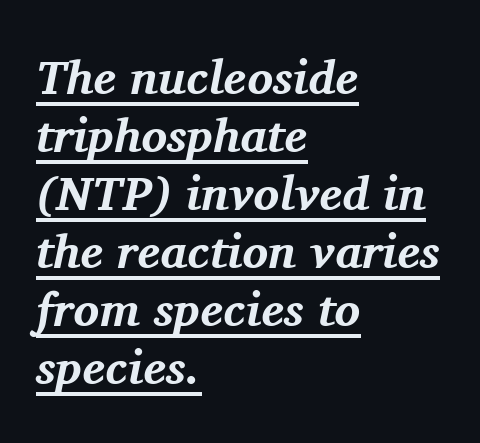
The image shows 48 px bold serif type, italic (leaning right); set left-aligned, line spacing 1.21x, normal letter spacing, underlined; medium stroke contrast and a medium x-height.
